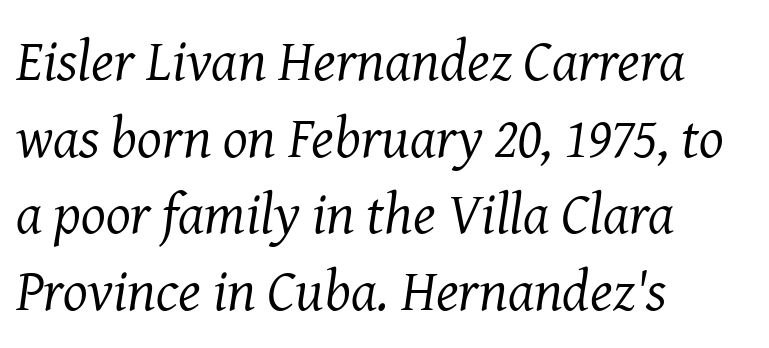
Unbolded letterforms with no extra heft. Is there much room between lines? A standard amount, neither cramped nor airy. The paragraph shown leans on its left margin. Does extra space separate the letters? No, they use regular spacing.
